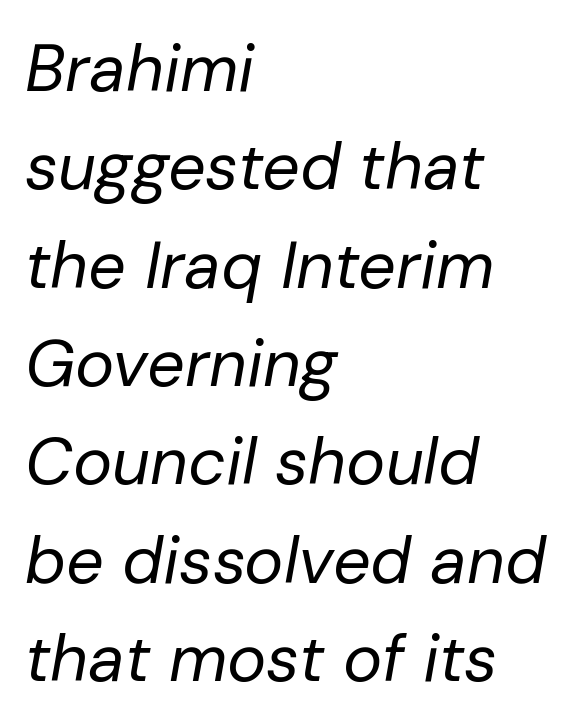
The image shows 66 px regular-weight type, italic (leaning right); set left-aligned, normal line spacing (1.49x), normal letter spacing, not underlined; low stroke contrast and a medium x-height.
